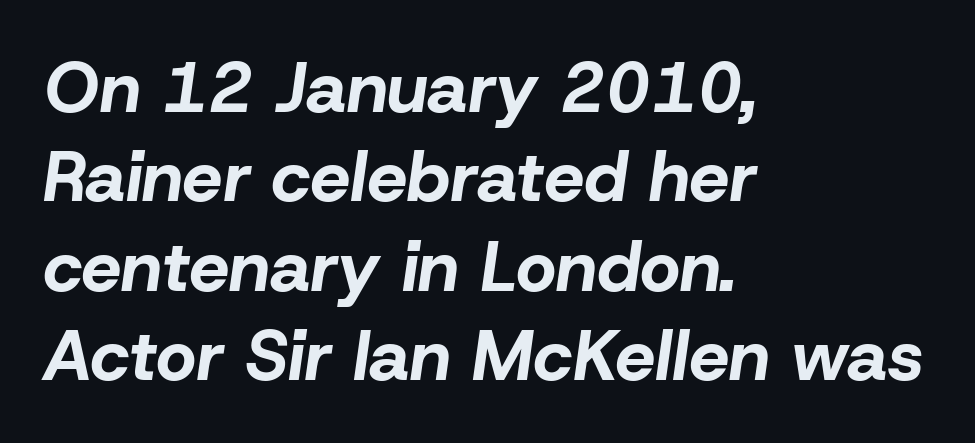
The image shows 71 px bold type, italic (leaning right); set left-aligned, normal line spacing (1.26x), normal letter spacing, not underlined; low stroke contrast and a medium x-height.
